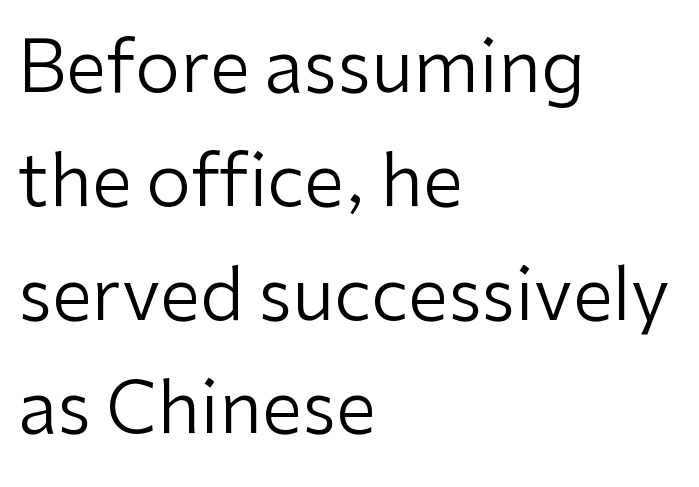
Tall strokes in this sample are plumb rather than angled. Quick note: interline space is typical. This rendering uses left alignment, leaving the right contour irregular. The passage shown is not underscored anywhere. Here the designer chose a conventional face with non-uniform glyph widths. The letters look calm and open, with moderate or lighter stems.
